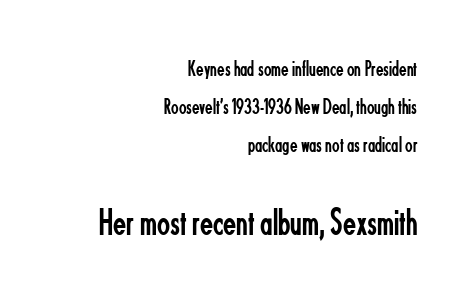
The image shows 38 px regular-weight, condensed sans-serif type, upright; set right-aligned, line spacing 1.72x, normal letter spacing, not underlined; the second (bottom) block is 1.73x larger; low stroke contrast and a small x-height.
